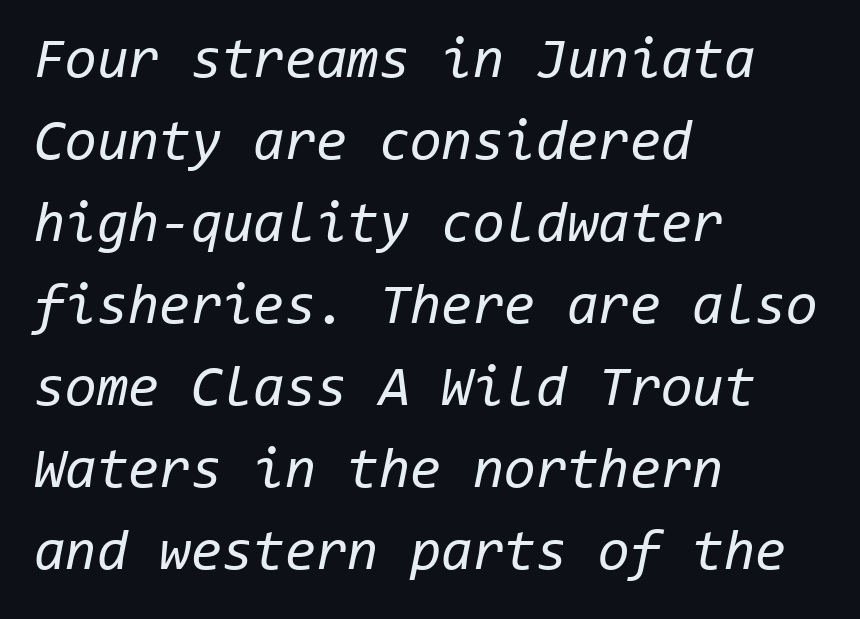
Q: Is the text bold? A: No.
Q: Is the text italic (slanted)? A: Yes, it leans right by about 11 degrees.
Q: Is the text underlined? A: No.
Q: How is the paragraph aligned? A: Left-aligned.
Q: Is the spacing between letters normal or unusually wide? A: Normal.
Q: Is the spacing between lines tight, normal or loose? A: Normal.
Q: Width (condensed, normal, or wide)? A: Normal.
Q: Stroke contrast? A: Low.
Q: x-height? A: Medium.
Q: Monospaced? A: Yes.
